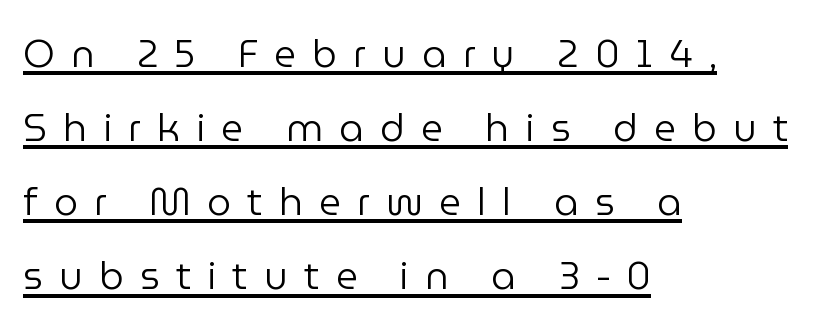
{"serif": "no", "italic": "no", "bold": "no", "weight": "regular", "width": "normal", "stroke_contrast": "low", "x_height": "medium", "monospaced": "no", "underline": "yes", "align": "left", "line_spacing": "loose", "line_spacing_ratio": 1.95, "letter_spacing": "wide", "letter_spacing_em": 0.43, "glyph_px": 38}
